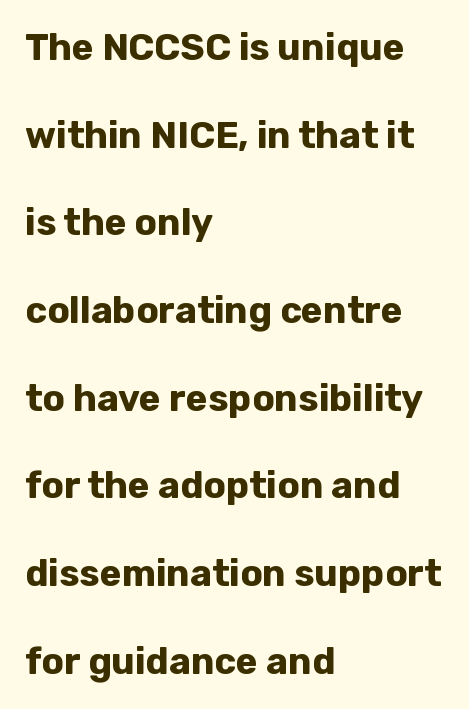
The image shows 37 px bold sans-serif type, upright; set left-aligned, loose line spacing (2.37x), normal letter spacing, not underlined; low stroke contrast and a medium x-height.
